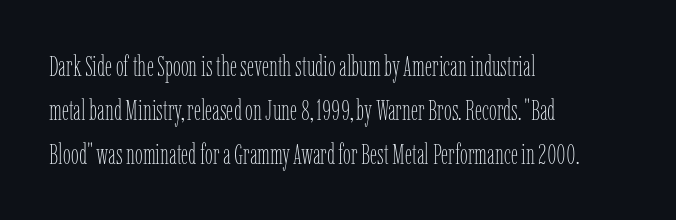
These lines keep a tight, regular rhythm from letter to letter. Only glyphs here, with clear space below each row. The paragraph shown leans on its left margin. Here the designer chose a conventional face with non-uniform glyph widths. Posture: straight, roman, zero tilt. The weight would be labelled regular, book, light, or lighter still.
